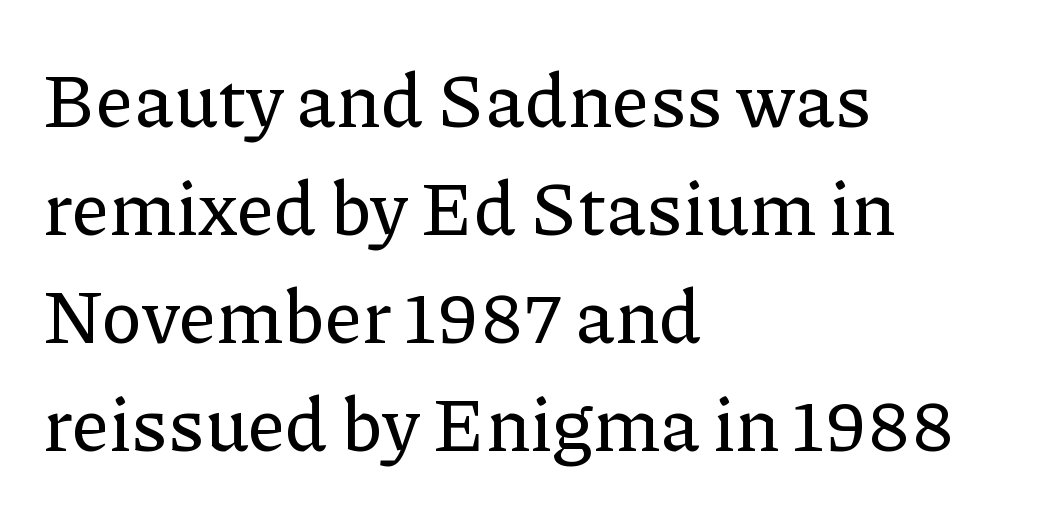
{"serif": "yes", "italic": "no", "width": "normal", "stroke_contrast": "low", "x_height": "medium", "monospaced": "no", "underline": "no", "align": "left", "line_spacing": "normal", "line_spacing_ratio": 1.44, "letter_spacing": "normal", "letter_spacing_em": 0.0, "glyph_px": 75}
